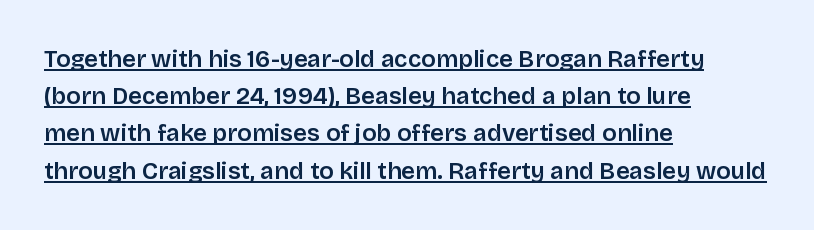
Q: Is the text italic (slanted)? A: No, it is upright.
Q: Is the text underlined? A: Yes.
Q: How is the paragraph aligned? A: Left-aligned.
Q: Is the spacing between letters normal or unusually wide? A: Normal.
Q: Is the spacing between lines tight, normal or loose? A: Normal.
